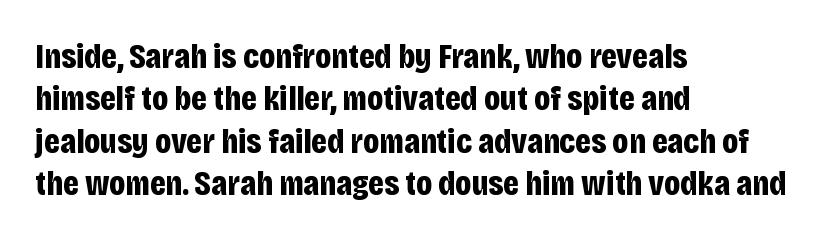
The image shows 35 px bold, condensed sans-serif type, upright; set left-aligned, line spacing 1.21x, normal letter spacing, not underlined; low stroke contrast and a large x-height.
